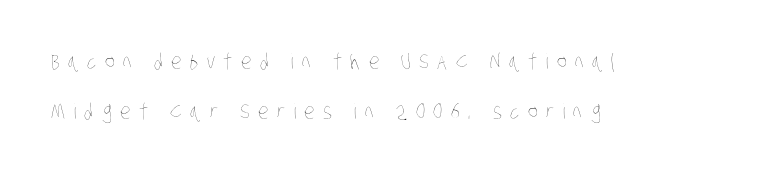
The image shows 21 px text type; set left-aligned, loose line spacing (2.39x), unusually wide letter spacing (+0.4 em), not underlined.
